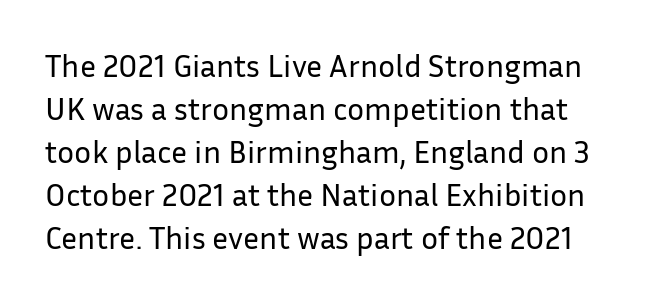
You can tell from the bare stems that sans-serif type was used. The font sits on the lighter half of the weight spectrum, regular included. Nobody touched the tracking dial on this one. Varying glyph widths throughout — classic text-font behaviour.
